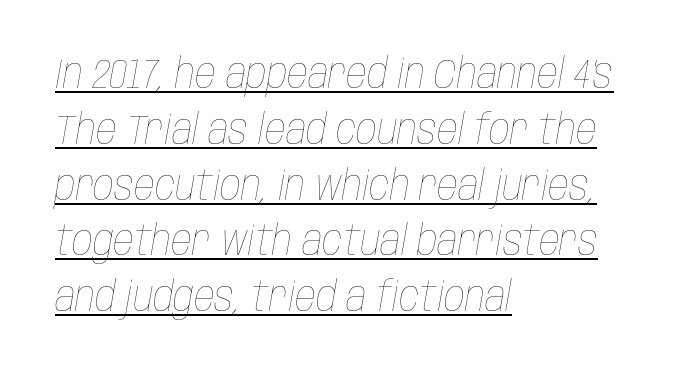
Students, note that the glyphs here touch the page at normal intervals. Each stroke keeps to a modest, everyday thickness or less. Notice how the stems are inclined rather than vertical — that's the hallmark of italics. Compared with undecorated copy, this sample adds a rule below the words.
